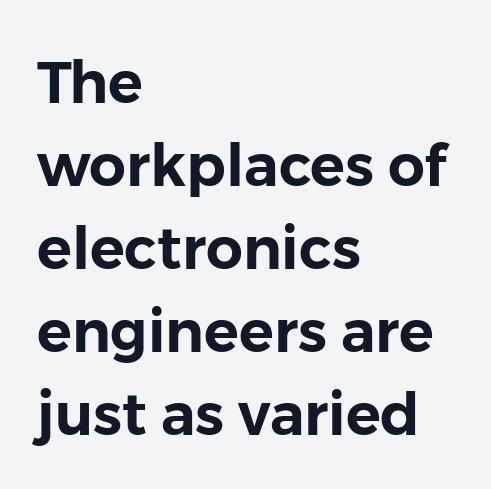
Q: Is the text italic (slanted)? A: No, it is upright.
Q: Is the typeface a serif or a sans-serif typeface? A: Sans-serif.
Q: Is the text underlined? A: No.
Q: How is the paragraph aligned? A: Left-aligned.
Q: Is the spacing between letters normal or unusually wide? A: Normal.
Q: Is the spacing between lines tight, normal or loose? A: Normal.
Q: Width (condensed, normal, or wide)? A: Normal.
Q: Stroke contrast? A: Low.
Q: x-height? A: Medium.
Q: Monospaced? A: No.
